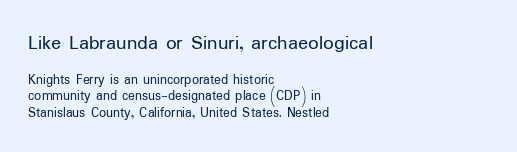
When letters stand straight like this, we call the style roman or upright. The strokes are not fattened; the text isn't bold. Short note: letters normally spaced. Larger block? The one above; the one below is distinctly smaller. The space beneath each line is pristine and unruled. A student would call this left alignment; a typographer would say flush left, rag right.
